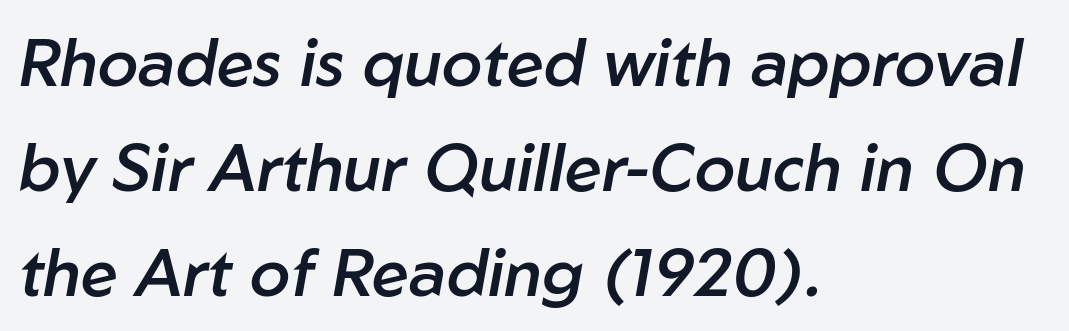
Q: Is the text bold? A: Semi-bold.
Q: Is the text italic (slanted)? A: Yes, it leans right by about 10 degrees.
Q: Is the text underlined? A: No.
Q: How is the paragraph aligned? A: Left-aligned.
Q: Is the spacing between letters normal or unusually wide? A: Normal.
Q: Is the spacing between lines tight, normal or loose? A: Normal.
Q: Width (condensed, normal, or wide)? A: Normal.
Q: Stroke contrast? A: Low.
Q: x-height? A: Medium.
Q: Monospaced? A: No.
